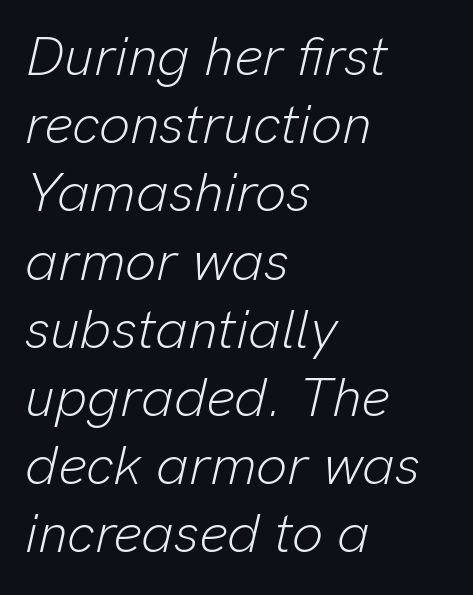
What stands out about the letter spacing? Nothing — it is the standard amount. Each row of text sits above clean, open space. The strokes carry an ordinary text weight at most. Line starts are locked; line ends wander. Rendered with sloped, italic letterforms. These lines are rendered in a variable-pitch font.
